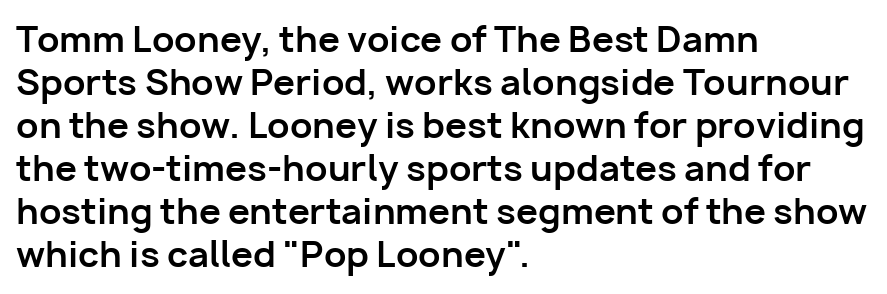
Q: Is the text bold? A: Yes.
Q: Is the text italic (slanted)? A: No, it is upright.
Q: Is the typeface a serif or a sans-serif typeface? A: Sans-serif.
Q: Is the text underlined? A: No.
Q: How is the paragraph aligned? A: Left-aligned.
Q: Is the spacing between letters normal or unusually wide? A: Normal.
Q: Width (condensed, normal, or wide)? A: Normal.
Q: Stroke contrast? A: Low.
Q: x-height? A: Medium.
Q: Monospaced? A: No.
